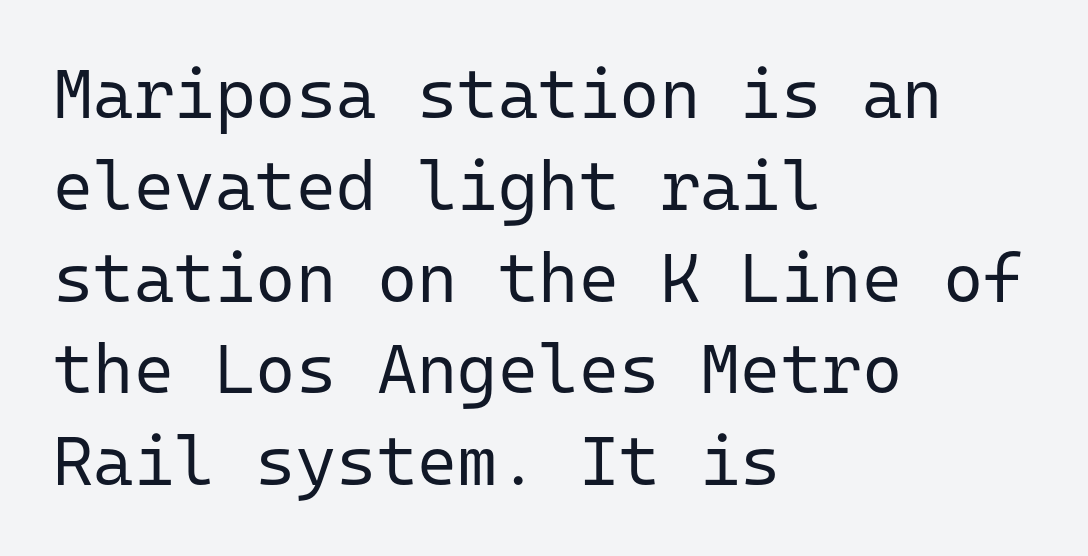
{"serif": "no", "italic": "no", "bold": "no", "weight": "regular", "width": "normal", "stroke_contrast": "low", "x_height": "medium", "monospaced": "yes", "underline": "no", "align": "left", "line_spacing": "normal", "line_spacing_ratio": 1.33, "letter_spacing": "normal", "letter_spacing_em": 0.0, "glyph_px": 69}
